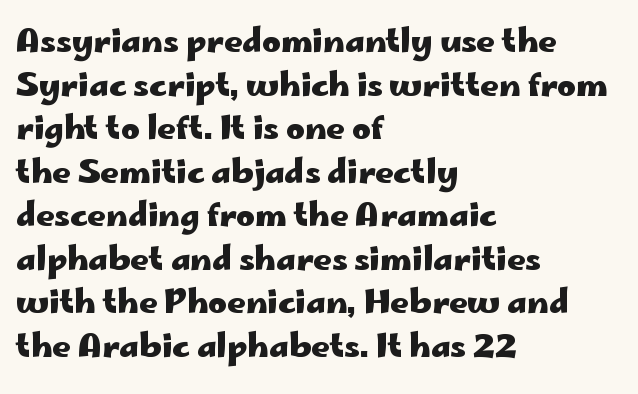
{"serif": "no", "italic": "no", "bold": "yes", "weight": "heavy", "width": "wide", "stroke_contrast": "low", "x_height": "small", "monospaced": "no", "underline": "no", "align": "left", "line_spacing": "normal", "line_spacing_ratio": 1.36, "letter_spacing": "normal", "letter_spacing_em": 0.0, "glyph_px": 32}
